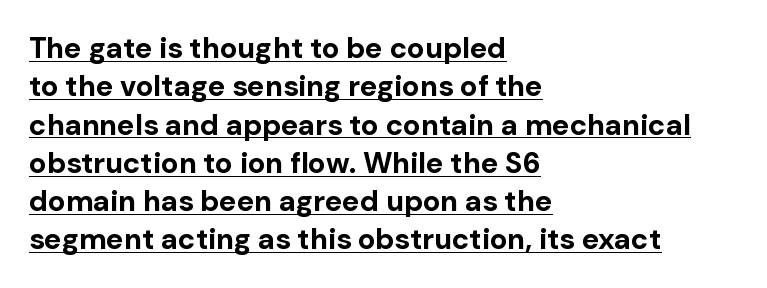
Style check: upright. Nobody touched the tracking dial on this one. Observe the absence of serifs on each vertical stroke in this sample. Caption: multi-line text, flush left, ragged right. Do the characters align in a grid? No, the font is proportional. Heavy, bold letterforms.
